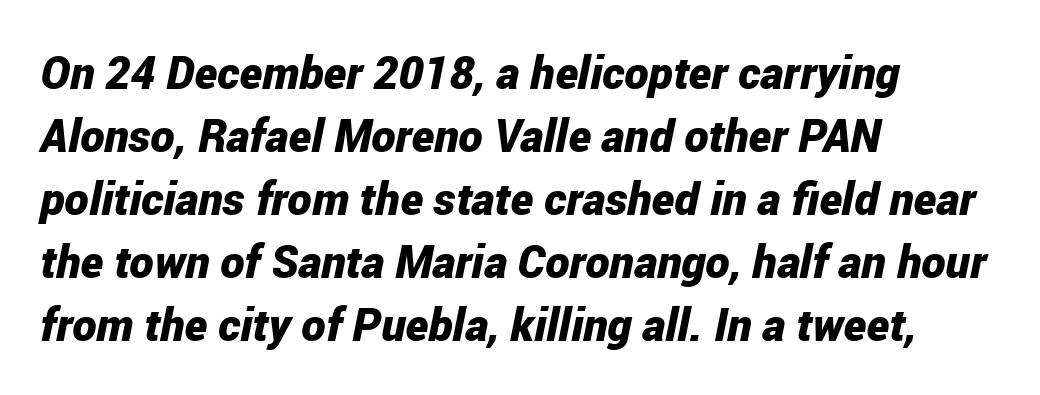
The image shows 46 px bold, condensed type, italic (leaning right); set left-aligned, normal line spacing (1.37x), normal letter spacing, not underlined; low stroke contrast and a medium x-height.
